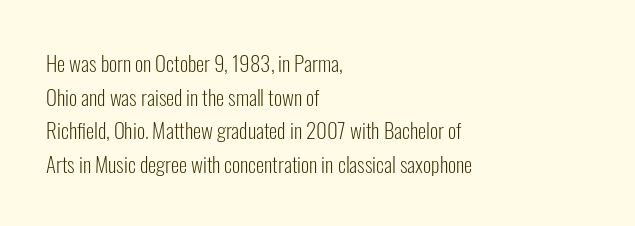
Q: Is the text bold? A: No.
Q: Is the text italic (slanted)? A: No, it is upright.
Q: Is the text underlined? A: No.
Q: How is the paragraph aligned? A: Left-aligned.
Q: Is the spacing between letters normal or unusually wide? A: Normal.
Q: Is the spacing between lines tight, normal or loose? A: Normal.
